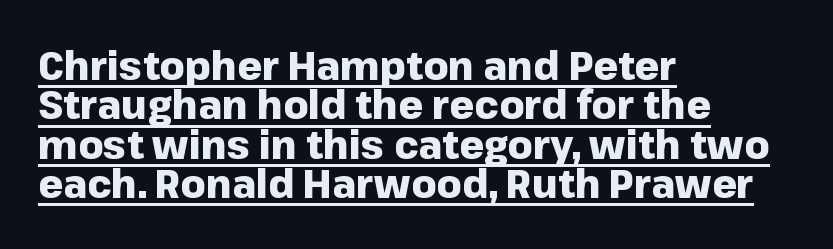
Q: Is the text bold? A: Yes.
Q: Is the text italic (slanted)? A: No, it is upright.
Q: Is the typeface a serif or a sans-serif typeface? A: Sans-serif.
Q: Is the text underlined? A: Yes.
Q: How is the paragraph aligned? A: Left-aligned.
Q: Is the spacing between letters normal or unusually wide? A: Normal.
Q: Is the spacing between lines tight, normal or loose? A: Tight.
Q: Width (condensed, normal, or wide)? A: Normal.
Q: Stroke contrast? A: Low.
Q: x-height? A: Medium.
Q: Monospaced? A: No.
